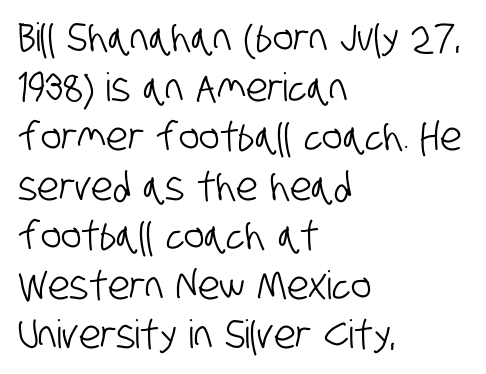
{"serif": "no", "width": "condensed", "stroke_contrast": "low", "x_height": "large", "monospaced": "no", "underline": "no", "align": "left", "line_spacing": "normal", "line_spacing_ratio": 1.27, "letter_spacing": "normal", "letter_spacing_em": 0.0, "glyph_px": 39}
